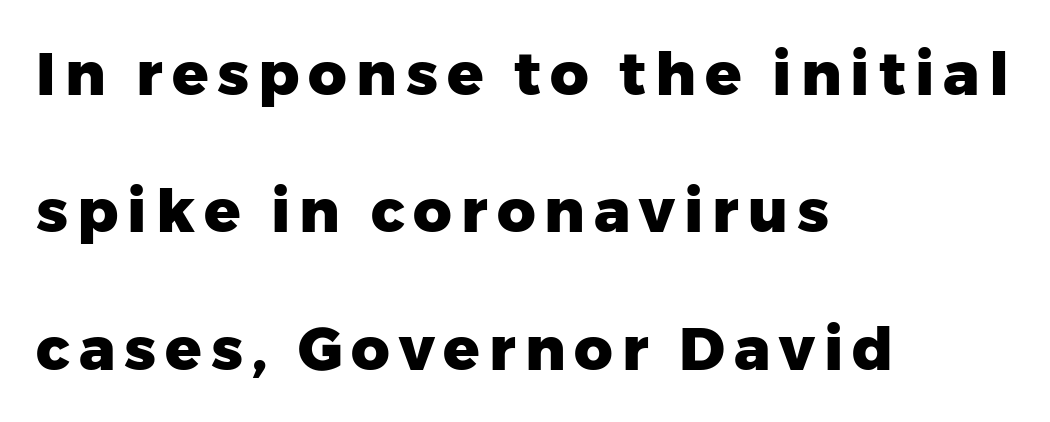
{"serif": "no", "italic": "no", "bold": "yes", "weight": "heavy", "width": "normal", "stroke_contrast": "low", "x_height": "medium", "monospaced": "no", "underline": "no", "align": "left", "line_spacing": "loose", "line_spacing_ratio": 2.29, "glyph_px": 60}
